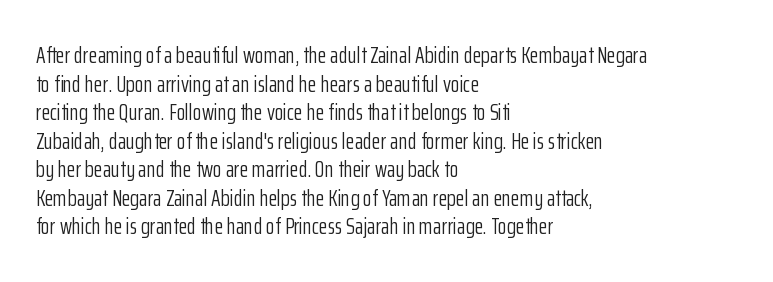
Beneath every word, the page is bare. On a weight scale, this lands at 450 or below. Look at the tracking — it's just the regular setting, nothing added. The typesetter chose a ragged-right arrangement here. Upright lettering throughout.
